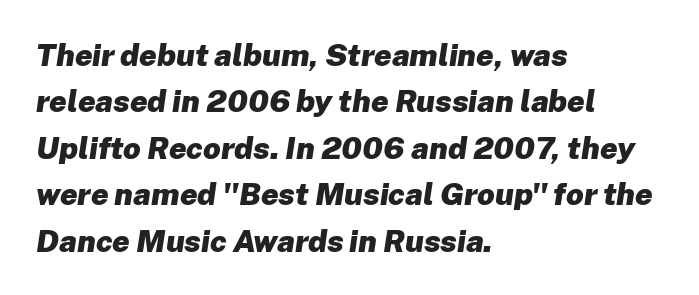
Typeset ragged right — the left edge is the straight one. Weight: bold. Tall strokes in this sample are angled rather than plumb. Students, note that the glyphs here touch the page at normal intervals. Descender tails drop into unmarked territory.
